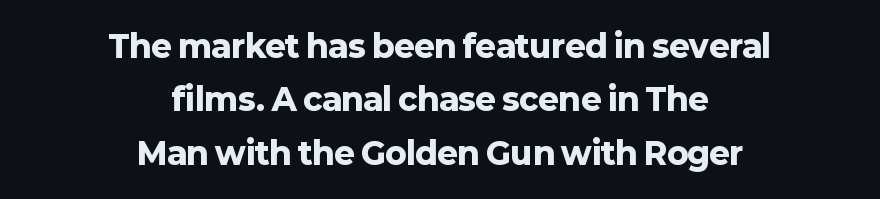
{"serif": "no", "italic": "no", "bold": "yes", "weight": "heavy", "width": "normal", "stroke_contrast": "low", "x_height": "medium", "monospaced": "no", "underline": "no", "align": "center", "line_spacing_ratio": 1.72, "letter_spacing": "normal", "letter_spacing_em": 0.0, "glyph_px": 31}
